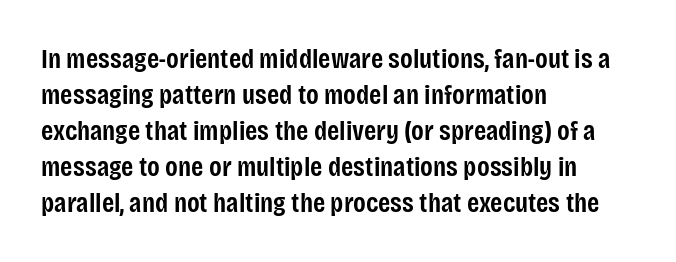
{"serif": "no", "italic": "no", "bold": "semi", "weight": "semibold", "width": "condensed", "stroke_contrast": "low", "x_height": "large", "monospaced": "no", "underline": "no", "align": "left", "line_spacing": "normal", "line_spacing_ratio": 1.29, "letter_spacing": "normal", "letter_spacing_em": 0.0, "glyph_px": 28}
